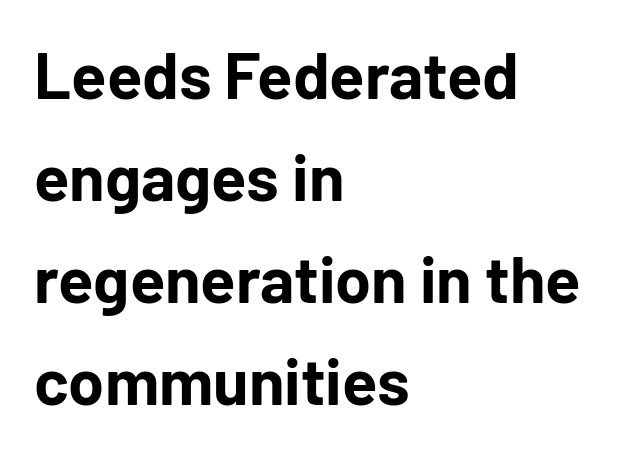
{"serif": "no", "italic": "no", "bold": "yes", "weight": "bold", "width": "normal", "stroke_contrast": "low", "x_height": "medium", "monospaced": "no", "underline": "no", "align": "left", "line_spacing": "normal", "line_spacing_ratio": 1.57, "letter_spacing": "normal", "letter_spacing_em": 0.0, "glyph_px": 65}
